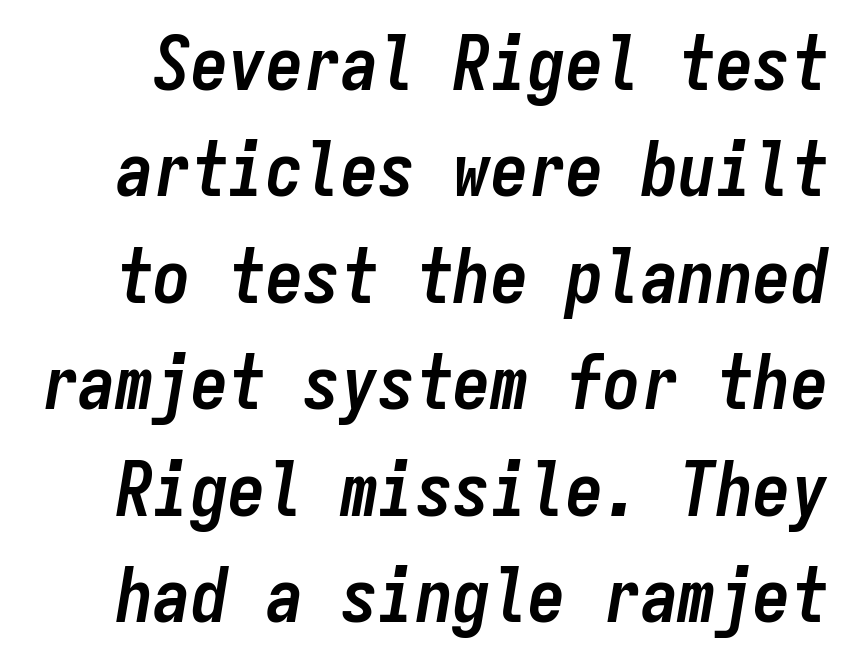
{"italic": "yes", "lean": "right", "slant_degrees": 9, "bold": "yes", "weight": "semibold", "width": "condensed", "stroke_contrast": "low", "x_height": "medium", "monospaced": "yes", "underline": "no", "line_spacing": "normal", "line_spacing_ratio": 1.42, "letter_spacing": "normal", "letter_spacing_em": 0.0, "glyph_px": 75}
